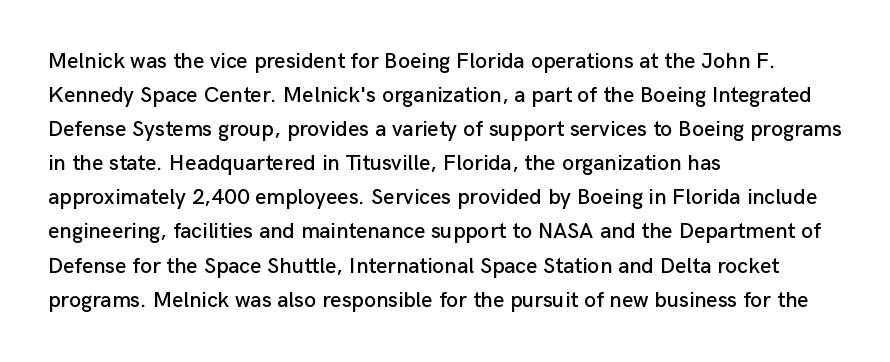
{"italic": "no", "underline": "no", "align": "left", "line_spacing": "normal", "line_spacing_ratio": 1.55, "letter_spacing": "normal", "letter_spacing_em": 0.0, "glyph_px": 22}
